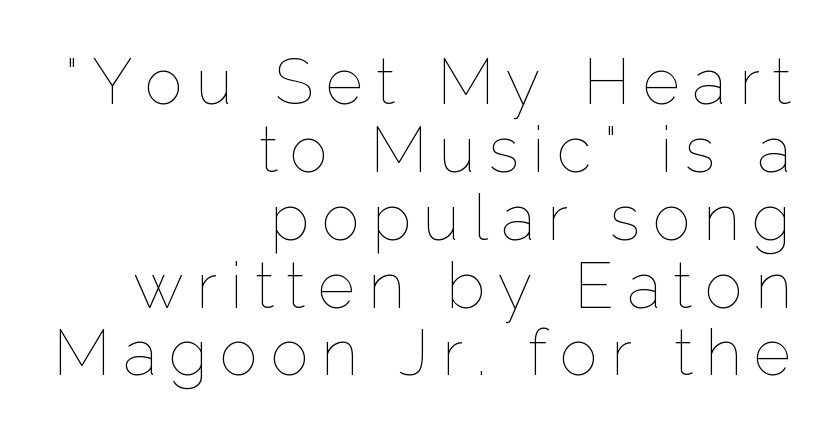
The image shows 64 px thin type, upright; set right-aligned, tight line spacing (1.06x), unusually wide letter spacing (+0.2 em), not underlined; low stroke contrast and a medium x-height.
